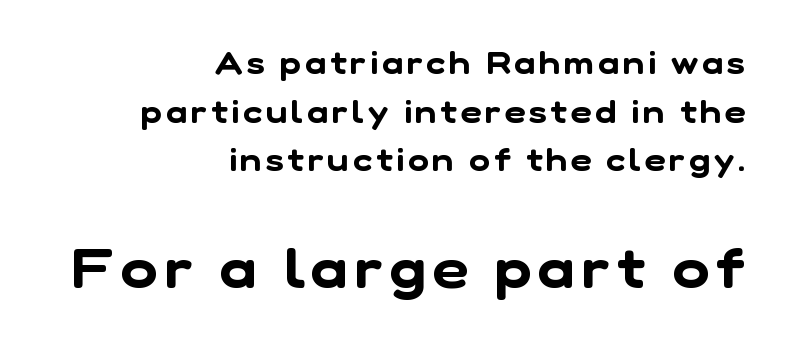
{"serif": "no", "width": "normal", "stroke_contrast": "low", "x_height": "medium", "monospaced": "no", "underline": "no", "align": "right", "line_spacing": "normal", "line_spacing_ratio": 1.52, "larger_block": "second", "size_ratio": 1.75, "glyph_px": 56}
